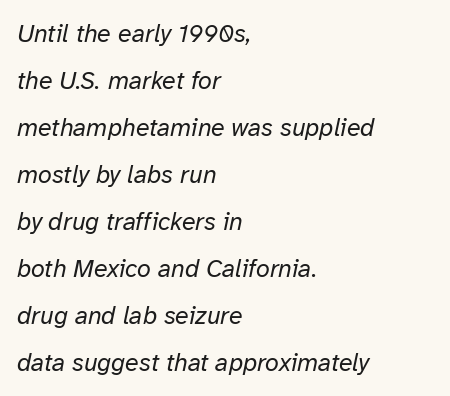
The image shows 25 px text type, italic (leaning right); set left-aligned, line spacing 1.88x, normal letter spacing, not underlined.
